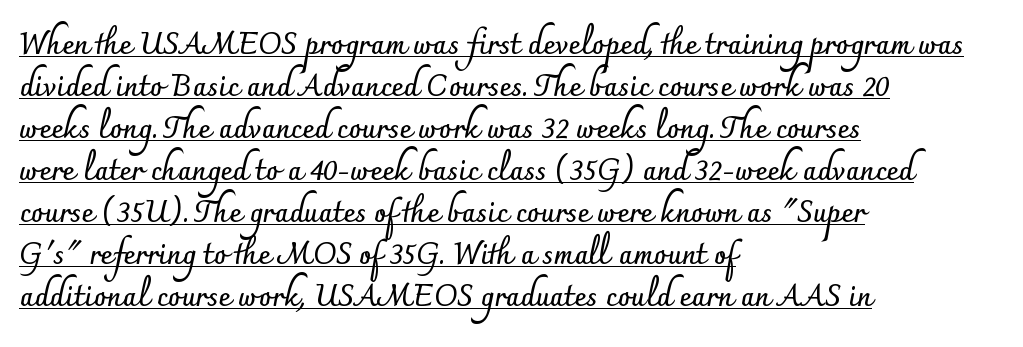
{"serif": "no", "bold": "yes", "weight": "semibold", "width": "normal", "stroke_contrast": "low", "x_height": "small", "monospaced": "no", "underline": "yes", "align": "left", "line_spacing": "normal", "line_spacing_ratio": 1.45, "letter_spacing": "normal", "letter_spacing_em": 0.0, "glyph_px": 29}
